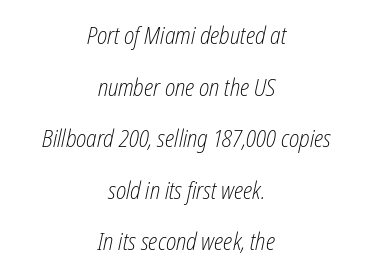
Just letters on the line, the space beneath them empty. Stems here are at most as thick as an everyday book face. Characters are canted at an angle relative to the baseline's perpendicular. Caption: standard tracking, unaltered. Is there much room between lines? Yes — plenty of vertical air separates them.
